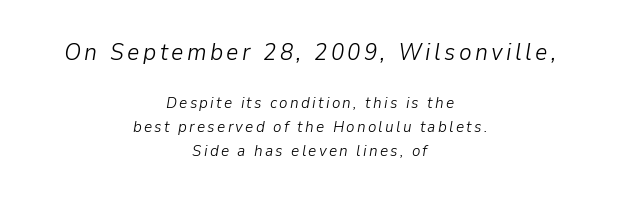
{"italic": "yes", "lean": "right", "slant_degrees": 9, "bold": "no", "underline": "no", "align": "center", "line_spacing": "normal", "line_spacing_ratio": 1.52, "larger_block": "first", "size_ratio": 1.5, "glyph_px": 24}
